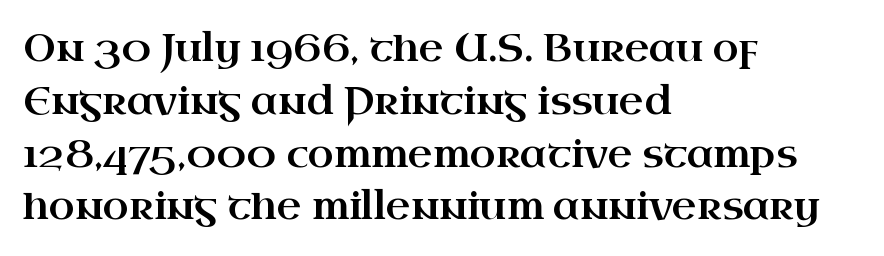
Q: Is the text italic (slanted)? A: No, it is upright.
Q: Is the typeface a serif or a sans-serif typeface? A: Serif.
Q: Is the text underlined? A: No.
Q: How is the paragraph aligned? A: Left-aligned.
Q: Is the spacing between letters normal or unusually wide? A: Normal.
Q: Is the spacing between lines tight, normal or loose? A: Normal.
Q: Width (condensed, normal, or wide)? A: Wide.
Q: Stroke contrast? A: High.
Q: x-height? A: Small.
Q: Monospaced? A: No.
